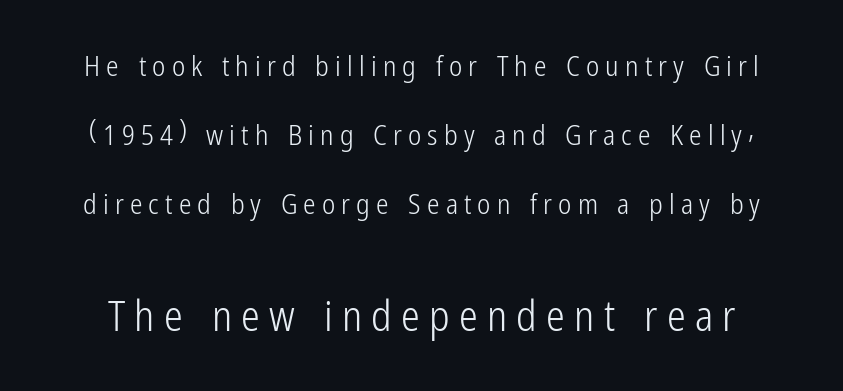
The image shows 42 px light, condensed sans-serif type, upright; set loose line spacing (2.46x), unusually wide letter spacing (+0.22 em), not underlined; the second (bottom) block is 1.5x larger; low stroke contrast and a medium x-height.
